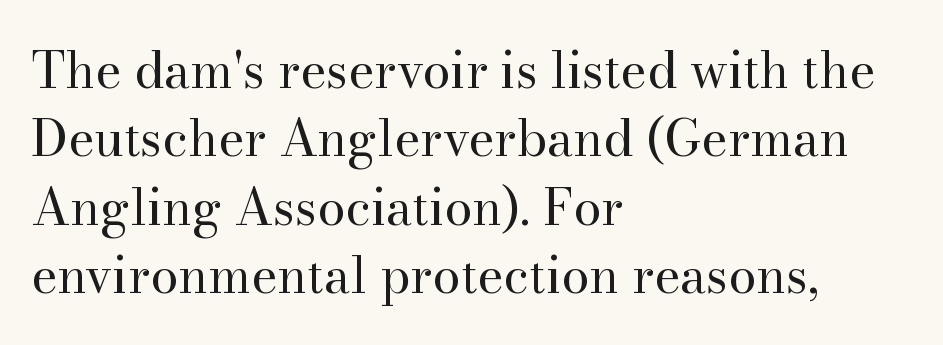
The image shows 50 px regular-weight serif type, upright; set left-aligned, normal line spacing (1.37x), normal letter spacing, not underlined; high stroke contrast and a small x-height.
